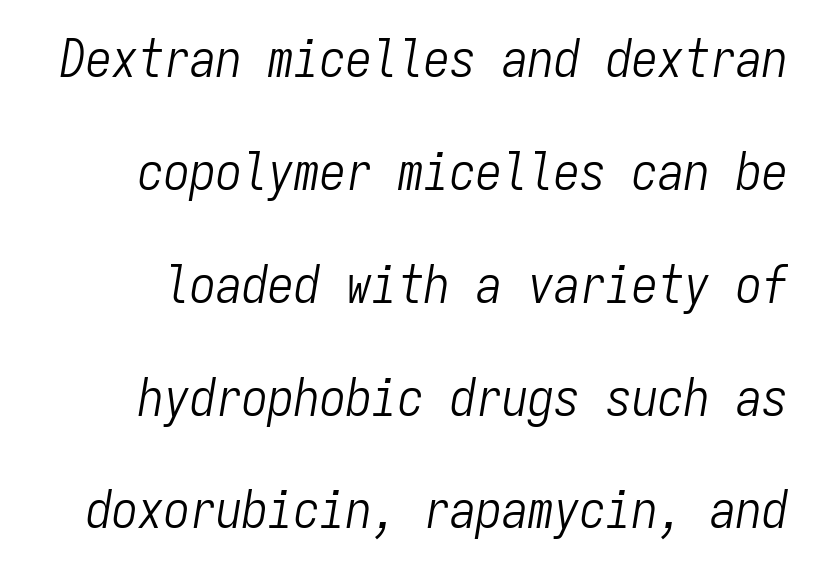
The font sits on the lighter half of the weight spectrum, regular included. The lines are spread far apart with generous leading. Italic: yes, the glyphs are oblique. Do the characters align in a grid? Yes, the font is monospaced. The words here are not underlined.
